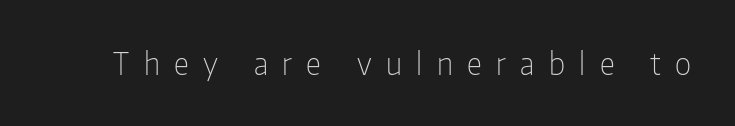
{"serif": "no", "italic": "no", "bold": "no", "weight": "light", "width": "condensed", "stroke_contrast": "low", "x_height": "medium", "monospaced": "no", "underline": "no", "letter_spacing": "wide", "letter_spacing_em": 0.48, "glyph_px": 30}
